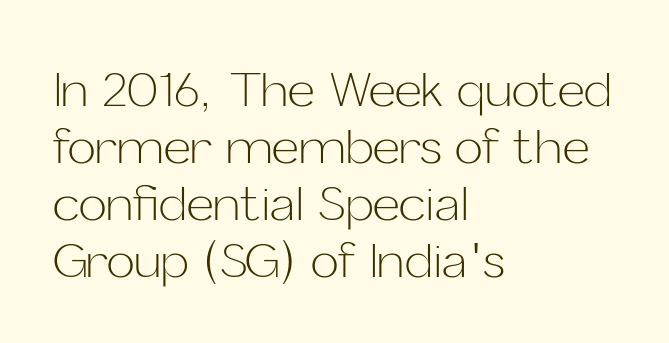
The image shows 47 px light sans-serif type, upright; set left-aligned, line spacing 1.21x, normal letter spacing, not underlined; low stroke contrast and a medium x-height.
